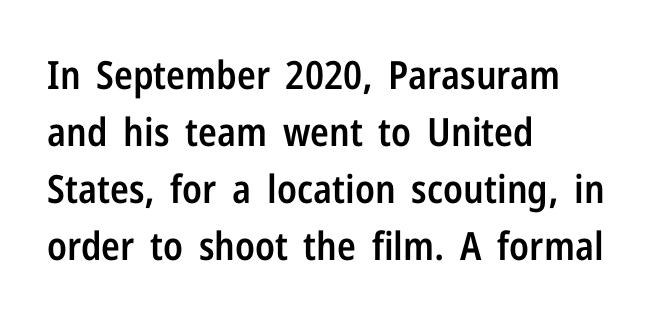
Q: Is the text bold? A: Semi-bold.
Q: Is the text italic (slanted)? A: No, it is upright.
Q: Is the typeface a serif or a sans-serif typeface? A: Sans-serif.
Q: Is the text underlined? A: No.
Q: How is the paragraph aligned? A: Left-aligned.
Q: Is the spacing between letters normal or unusually wide? A: Normal.
Q: Is the spacing between lines tight, normal or loose? A: Normal.
Q: Width (condensed, normal, or wide)? A: Condensed.
Q: Stroke contrast? A: Low.
Q: x-height? A: Medium.
Q: Monospaced? A: No.
